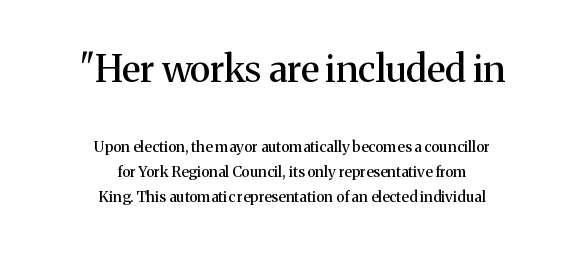
Glyph-to-glyph distance matches everyday printed text. This sample has the flowing, uneven cadence of proportional lettering. Look at the glyph heights: the upper group is clearly the bigger setting. The words here are not underlined.
